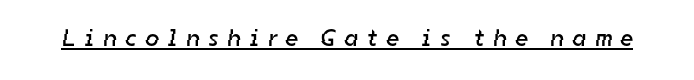
The image shows 24 px text type; set unusually wide letter spacing (+0.38 em), underlined.
